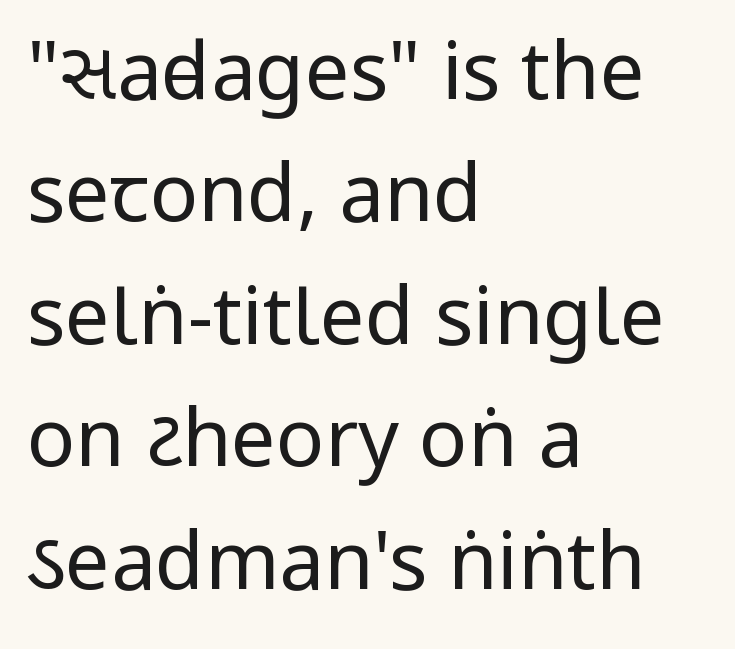
Grotesque or geometric, the face here clearly has no serifs. Typeset ragged right — the left edge is the straight one. The rows are spaced the way most documents space them. The words here are not underlined.
